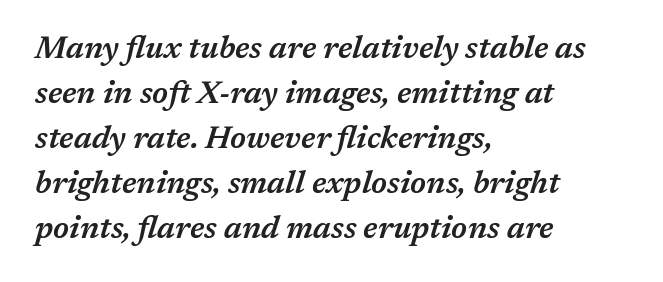
Slanted lettering throughout. Nothing unusual about the tracking: characters are spaced as the font intends. What weight is shown? A semibold, between regular and bold. The paragraph has a hard left edge and a soft right edge. Interline gaps are of average width in this sample. The letters advance in unequal steps, a hallmark of proportional type.
